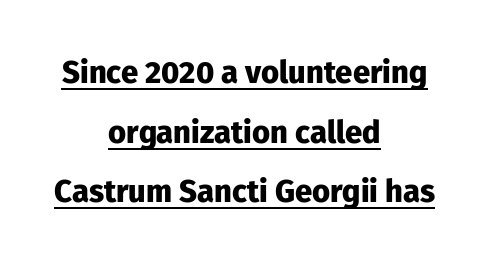
{"serif": "no", "italic": "no", "bold": "yes", "weight": "heavy", "width": "normal", "stroke_contrast": "low", "x_height": "medium", "monospaced": "no", "underline": "yes", "align": "center", "line_spacing": "loose", "line_spacing_ratio": 1.92, "letter_spacing": "normal", "letter_spacing_em": 0.0, "glyph_px": 31}
